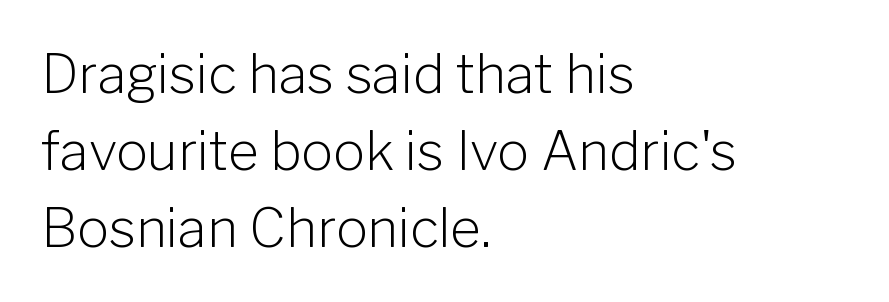
Line spacing here is normal. This sample has the flowing, uneven cadence of proportional lettering. Unlike a traditional serif, this face leaves its strokes unadorned. Stems here are at most as thick as an everyday book face. The area under the type is left untouched.
